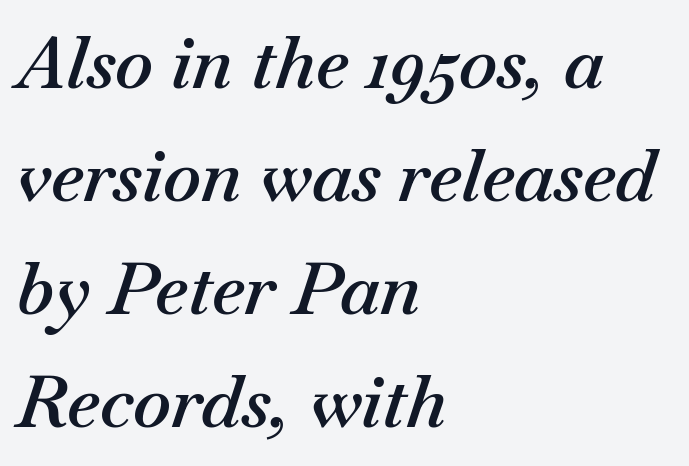
This is oblique type, the kind used for emphasis or titles. Each glyph is drawn with semibold strokes, heavier than normal yet not fully bold. Each letter keeps its own natural width here, so spacing adapts to shape. A typesetter would call this zero additional tracking. The leading is moderate, giving the passage an even texture. Every row of glyphs begins at an identical x-position on the left.
